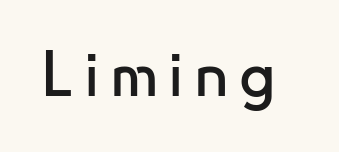
Underlining? Definitely not there. Serifs: no, the terminals of the letterforms are clean. Vertical strokes here are truly vertical. Looks like regular typesetting: each glyph gets only the width it needs.
